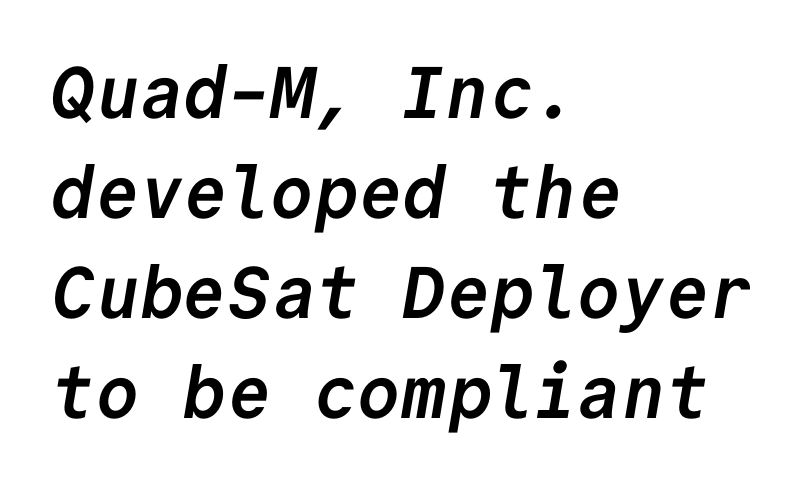
The block of text has a typical density, with ordinary space between rows. This sample uses a sans-serif face. These lines are set flush left with a ragged right edge. Default kerning and tracking; the words read as compact shapes. Strokes here are thick enough to call this a true bold.
